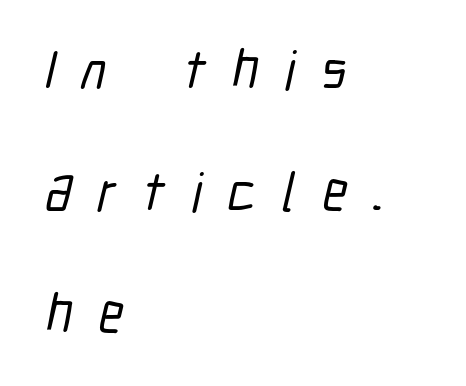
{"serif": "no", "width": "condensed", "stroke_contrast": "low", "x_height": "medium", "monospaced": "no", "underline": "no", "align": "left", "line_spacing": "loose", "line_spacing_ratio": 2.22, "letter_spacing": "wide", "letter_spacing_em": 0.47, "glyph_px": 55}
